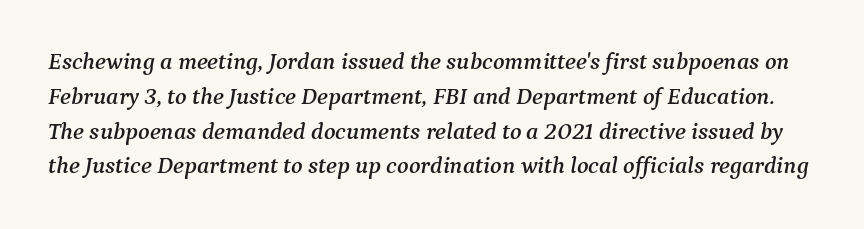
Rule under the text: the space is simply empty. How would I describe the line gaps? Plain and ordinary. Inter-character spacing is left at the font's built-in metrics. Tall strokes in this sample are angled rather than plumb.
